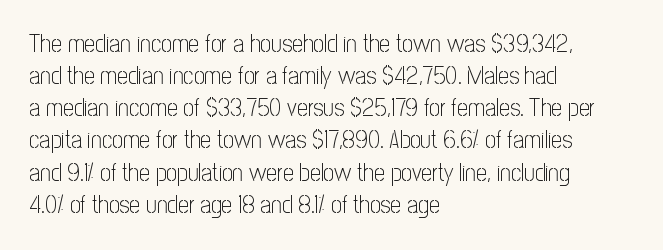
Q: Is the text bold? A: No.
Q: Is the text italic (slanted)? A: No, it is upright.
Q: Is the text underlined? A: No.
Q: How is the paragraph aligned? A: Left-aligned.
Q: Is the spacing between letters normal or unusually wide? A: Normal.
Q: Is the spacing between lines tight, normal or loose? A: Normal.
